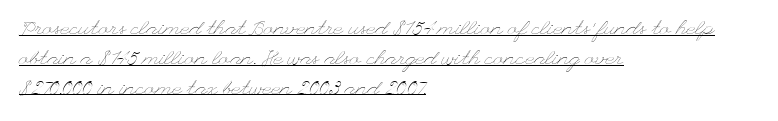
Weight class: somewhere from thin through regular. The rendering uses a moderate line-height, typical for paragraphs. The lines in this sample share a left origin and differ only in where they stop.
